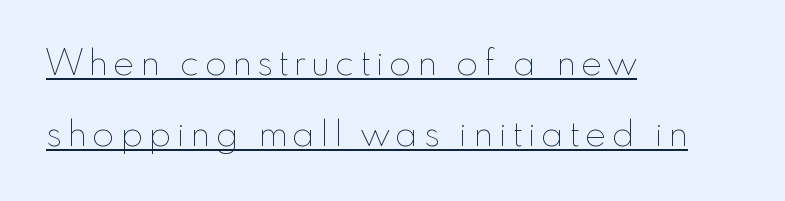
{"italic": "no", "bold": "no", "weight": "thin", "width": "normal", "stroke_contrast": "low", "x_height": "small", "monospaced": "no", "underline": "yes", "align": "left", "line_spacing": "loose", "line_spacing_ratio": 1.97, "glyph_px": 36}
